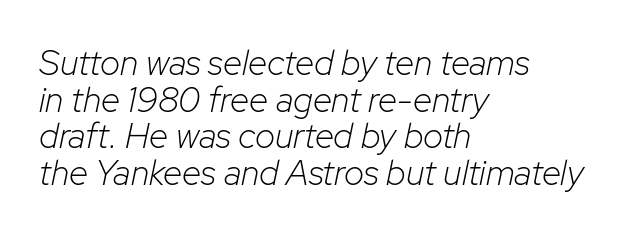
The image shows 35 px light type, italic (leaning right); set left-aligned, tight line spacing (1.05x), normal letter spacing, not underlined; low stroke contrast and a medium x-height.
